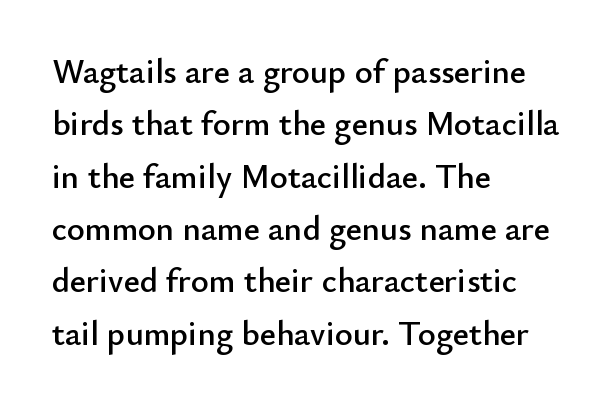
{"serif": "no", "italic": "no", "width": "normal", "stroke_contrast": "low", "x_height": "small", "monospaced": "no", "underline": "no", "align": "left", "line_spacing": "normal", "line_spacing_ratio": 1.54, "letter_spacing": "normal", "letter_spacing_em": 0.0, "glyph_px": 34}
